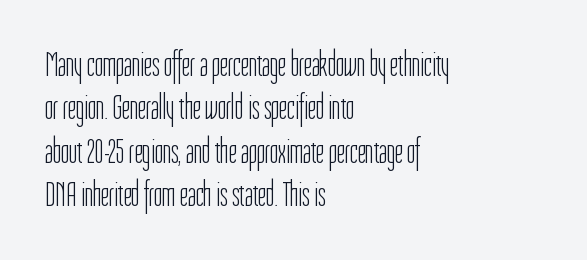
Here the glyphs are tracked normally, forming tight word shapes. The weight tops out at a normal text grade. A typesetter would label this face a sans. If you drew a ruler down the left edge, every line would touch it. Is this a fixed-width face? No — the glyphs have proportional, varying widths. The zone under the glyphs is completely vacant.
